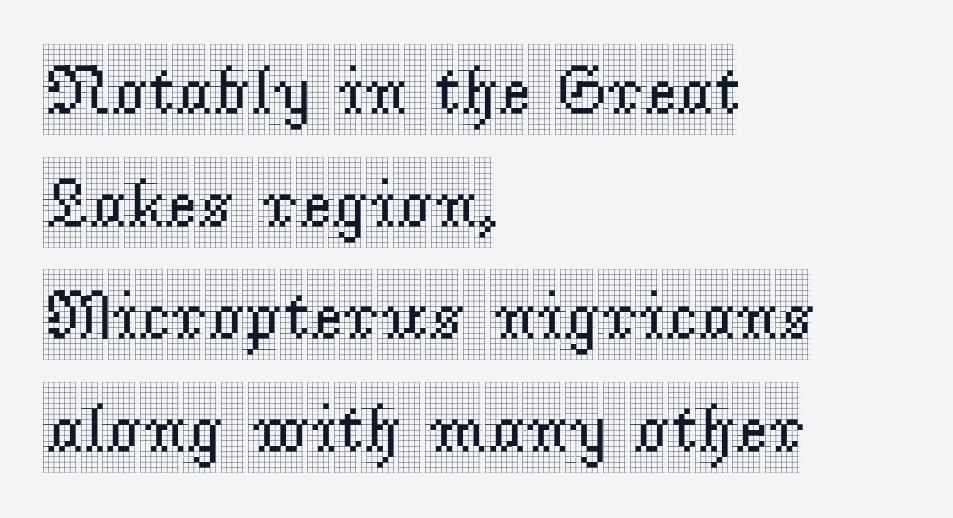
{"serif": "yes", "italic": "no", "width": "condensed", "x_height": "large", "monospaced": "no", "underline": "no", "align": "left", "line_spacing": "normal", "line_spacing_ratio": 1.61, "letter_spacing": "normal", "letter_spacing_em": 0.0, "glyph_px": 70}
